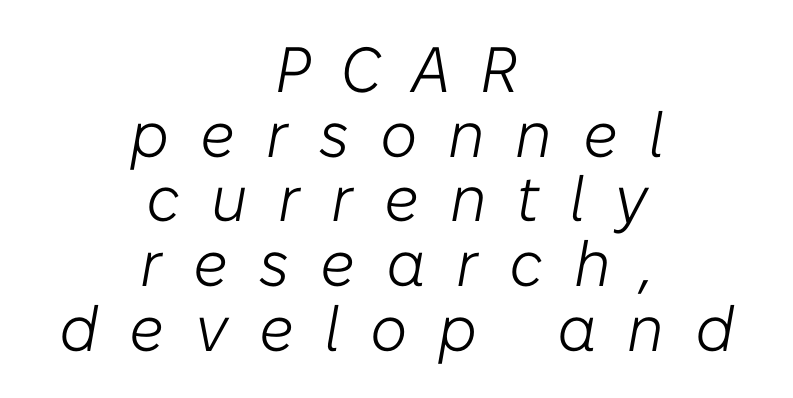
The image shows 64 px light type, italic (leaning right); set centered, tight line spacing (1.01x), unusually wide letter spacing (+0.48 em), not underlined; low stroke contrast and a medium x-height.
